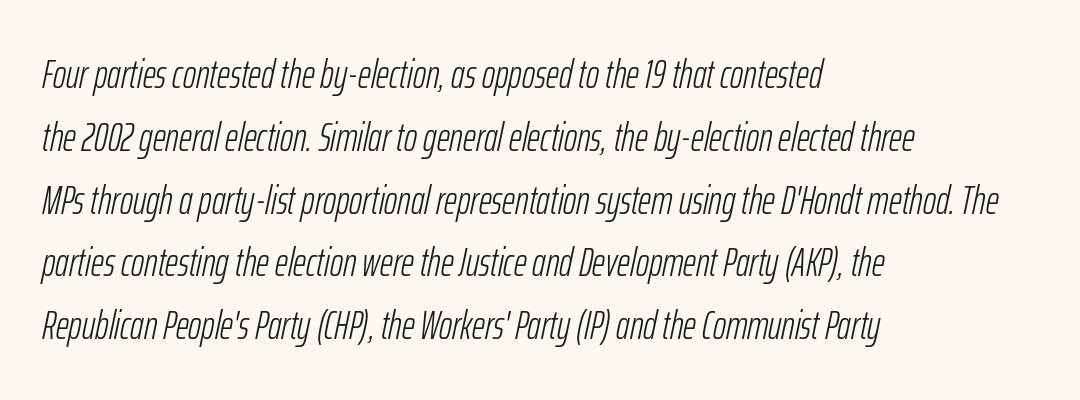
In terms of leading, this rendering sits right in the middle. No heavy texture on the line: the type isn't bold. The face used here is rendered with its standard letterfit. You can tell it's italic because the verticals aren't actually vertical. Each row of text sits above clean, open space.
